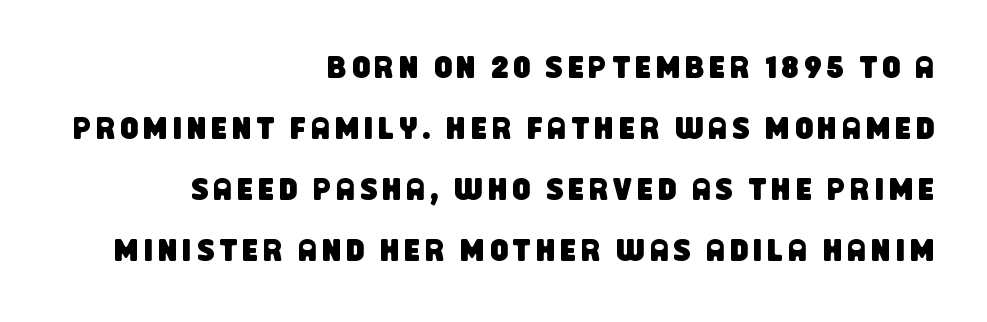
{"serif": "no", "width": "condensed", "stroke_contrast": "low", "x_height": "large", "monospaced": "no", "underline": "no", "align": "right", "line_spacing": "loose", "line_spacing_ratio": 1.97, "glyph_px": 31}
